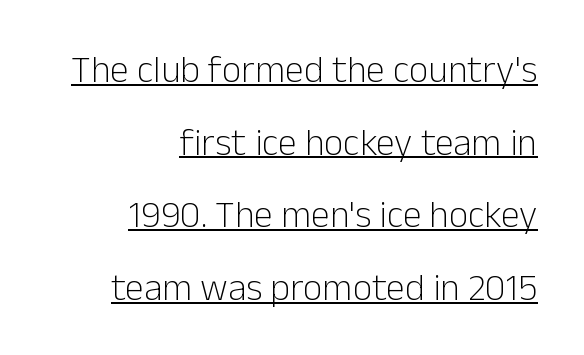
Q: Is the text bold? A: No.
Q: Is the text italic (slanted)? A: No, it is upright.
Q: Is the typeface a serif or a sans-serif typeface? A: Sans-serif.
Q: Is the text underlined? A: Yes.
Q: How is the paragraph aligned? A: Right-aligned.
Q: Is the spacing between letters normal or unusually wide? A: Normal.
Q: Is the spacing between lines tight, normal or loose? A: Loose.
Q: Width (condensed, normal, or wide)? A: Normal.
Q: Stroke contrast? A: Low.
Q: x-height? A: Medium.
Q: Monospaced? A: No.
